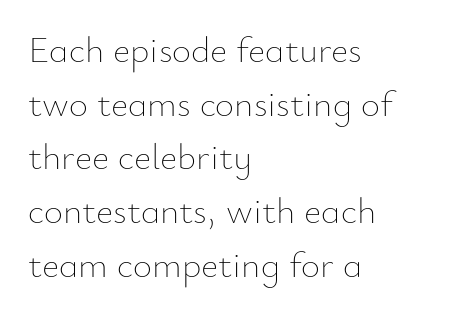
In terms of leading, this rendering sits right in the middle. This sample is left-justified, so line endings fall wherever the words run out. The face used here is rendered with its standard letterfit. Note the varied advance widths — an 'i' is clearly narrower than an 'm'. The specimen reads as upright at a glance.
